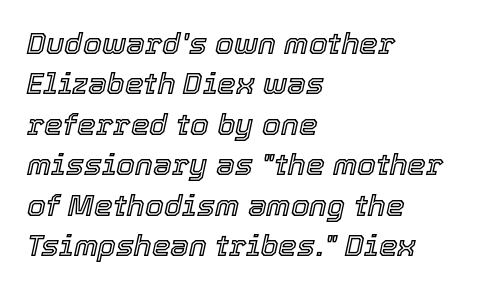
{"italic": "yes", "lean": "right", "slant_degrees": 12, "width": "normal", "x_height": "medium", "monospaced": "no", "underline": "no", "align": "left", "line_spacing": "normal", "line_spacing_ratio": 1.35, "letter_spacing": "normal", "letter_spacing_em": 0.0, "glyph_px": 30}
